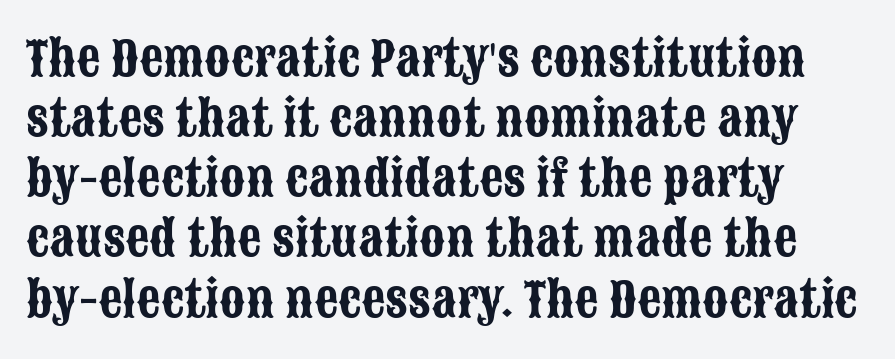
Q: Is the text italic (slanted)? A: No, it is upright.
Q: Is the typeface a serif or a sans-serif typeface? A: Sans-serif.
Q: Is the text underlined? A: No.
Q: How is the paragraph aligned? A: Left-aligned.
Q: Is the spacing between letters normal or unusually wide? A: Normal.
Q: Is the spacing between lines tight, normal or loose? A: Normal.
Q: Width (condensed, normal, or wide)? A: Condensed.
Q: Stroke contrast? A: Low.
Q: x-height? A: Large.
Q: Monospaced? A: No.
